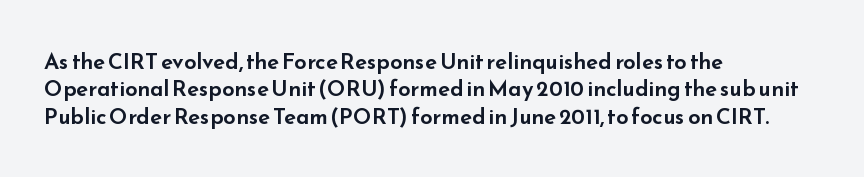
Q: Is the text italic (slanted)? A: No, it is upright.
Q: Is the text underlined? A: No.
Q: How is the paragraph aligned? A: Left-aligned.
Q: Is the spacing between letters normal or unusually wide? A: Normal.
Q: Is the spacing between lines tight, normal or loose? A: Normal.
